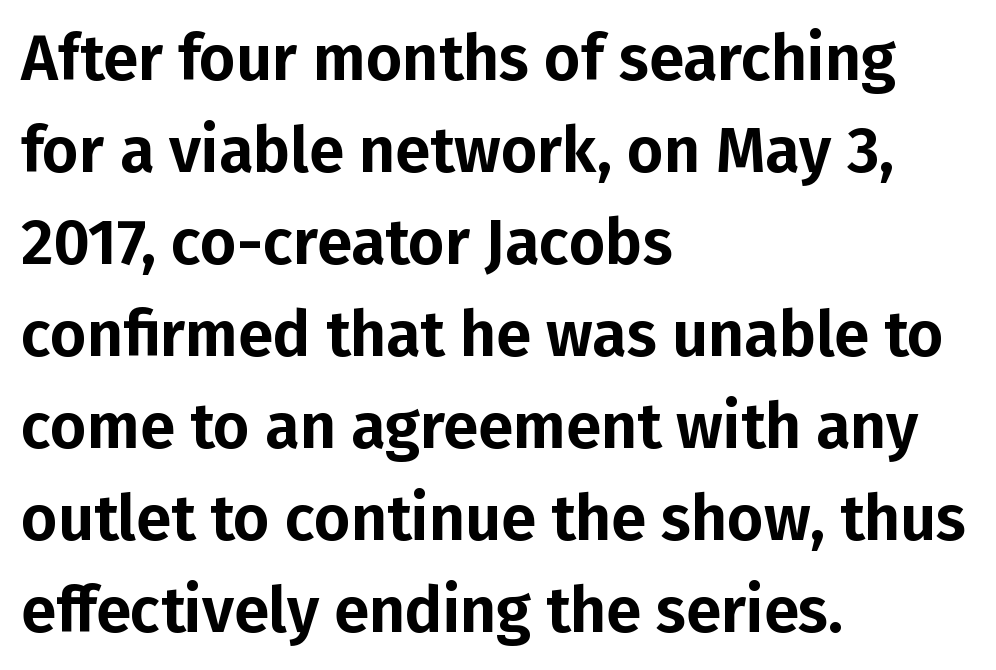
The image shows 63 px sans-serif type, upright; set left-aligned, normal line spacing (1.46x), normal letter spacing, not underlined; low stroke contrast and a medium x-height.
